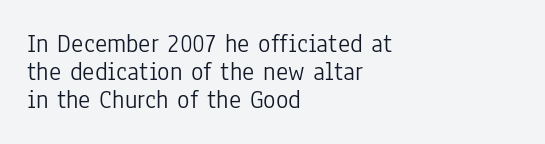
{"italic": "no", "bold": "no", "underline": "no", "align": "left", "line_spacing": "tight", "line_spacing_ratio": 1.07, "letter_spacing": "normal", "letter_spacing_em": 0.0, "glyph_px": 26}
